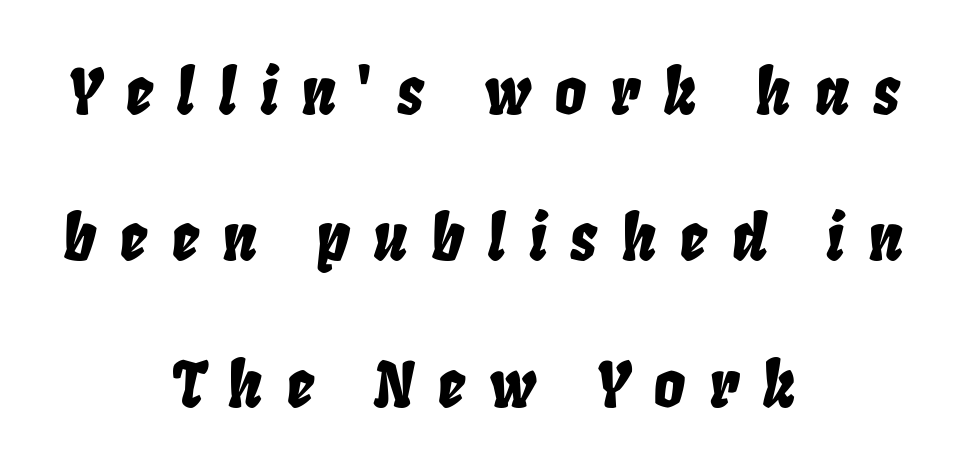
The image shows 62 px condensed type, italic (leaning right); set centered, loose line spacing (2.36x), unusually wide letter spacing (+0.38 em), not underlined; low stroke contrast and a large x-height.
